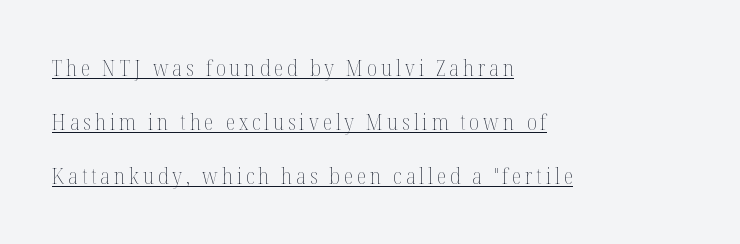
You can see a thin bar hugging the bottom of the glyphs. Weight: regular or lighter. This sample trades compactness for vertical openness between lines. Italic? Not at all — the glyphs are vertical. Layout note: lines flush left.
